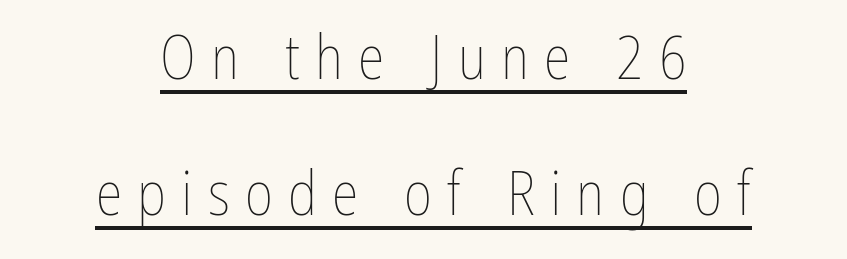
Q: Is the text bold? A: No.
Q: Is the text italic (slanted)? A: No, it is upright.
Q: Is the text underlined? A: Yes.
Q: How is the paragraph aligned? A: Centered.
Q: Is the spacing between letters normal or unusually wide? A: Unusually wide.
Q: Is the spacing between lines tight, normal or loose? A: Loose.
Q: Width (condensed, normal, or wide)? A: Condensed.
Q: Stroke contrast? A: Low.
Q: x-height? A: Medium.
Q: Monospaced? A: No.
